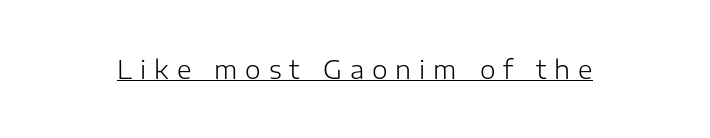
The image shows 25 px text type, upright; set unusually wide letter spacing (+0.32 em), underlined.
